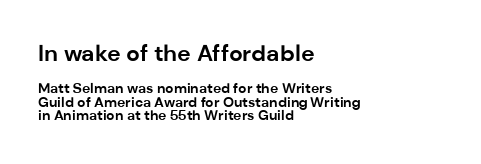
Nobody drew a line under any word here. Is the block centered? No — it sits flush against the left margin. This block would grow much taller if given ordinary leading; it's compressed now. Look at the stroke-to-counter ratio: heavy, a bold.
